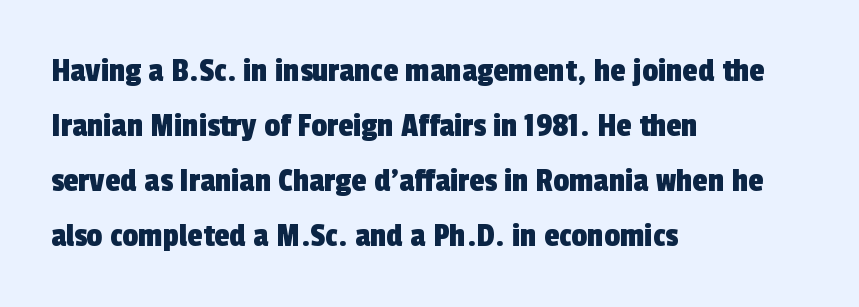
{"serif": "no", "width": "condensed", "x_height": "medium", "monospaced": "no", "underline": "no", "align": "left", "line_spacing": "normal", "line_spacing_ratio": 1.57, "letter_spacing": "normal", "letter_spacing_em": 0.0, "glyph_px": 35}
